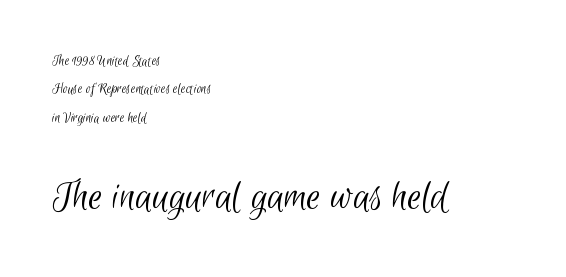
Q: Is the text bold? A: No.
Q: Is the typeface a serif or a sans-serif typeface? A: Sans-serif.
Q: Is the text underlined? A: No.
Q: How is the paragraph aligned? A: Left-aligned.
Q: Is the spacing between letters normal or unusually wide? A: Normal.
Q: Which block of text is set in a larger size, the first (top) or the second (bottom)? A: The second (bottom) one.
Q: Width (condensed, normal, or wide)? A: Condensed.
Q: Stroke contrast? A: Low.
Q: x-height? A: Small.
Q: Monospaced? A: No.
